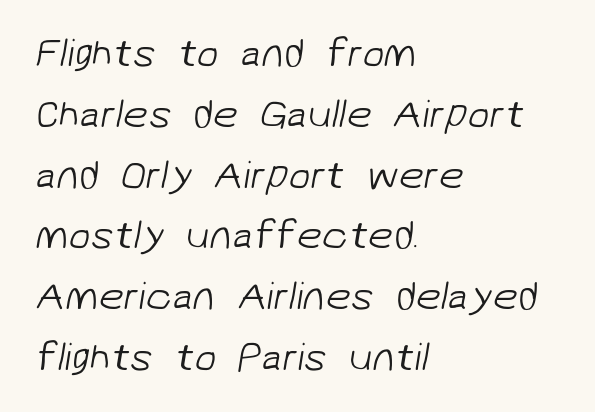
Q: Is the text bold? A: No.
Q: Is the typeface a serif or a sans-serif typeface? A: Sans-serif.
Q: Is the text underlined? A: No.
Q: How is the paragraph aligned? A: Left-aligned.
Q: Is the spacing between letters normal or unusually wide? A: Normal.
Q: Is the spacing between lines tight, normal or loose? A: Normal.
Q: Width (condensed, normal, or wide)? A: Normal.
Q: Stroke contrast? A: Low.
Q: x-height? A: Medium.
Q: Monospaced? A: No.
